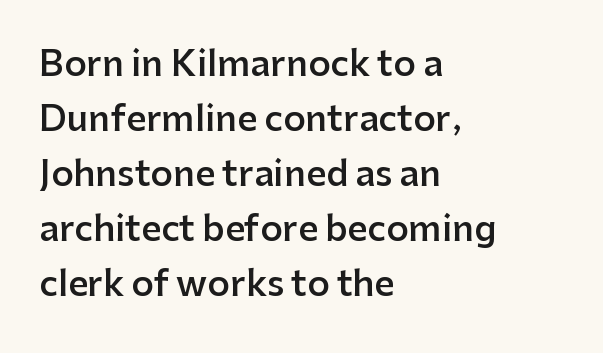
Successive baselines arrive at the customary interval. Spacing verdict: proportional, widths tailored to each character. The baseline area is clear. Set as a demibold, roughly 600 on the weight scale. Between one letter and the next there's only the usual sliver of space.
